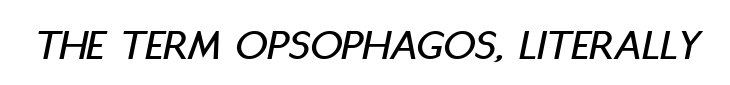
You could not count columns in this text — the font is proportionally spaced. Caption: standard tracking, unaltered. The words here are not underlined. This sample uses an oblique cut, with every glyph tilted off the vertical.
